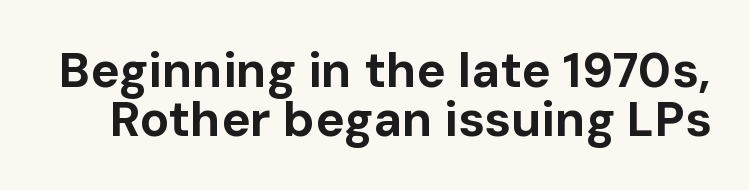
Q: Is the text bold? A: Yes.
Q: Is the text italic (slanted)? A: No, it is upright.
Q: Is the typeface a serif or a sans-serif typeface? A: Sans-serif.
Q: Is the text underlined? A: No.
Q: Is the spacing between letters normal or unusually wide? A: Normal.
Q: Is the spacing between lines tight, normal or loose? A: Tight.
Q: Width (condensed, normal, or wide)? A: Normal.
Q: Stroke contrast? A: Low.
Q: x-height? A: Medium.
Q: Monospaced? A: No.
